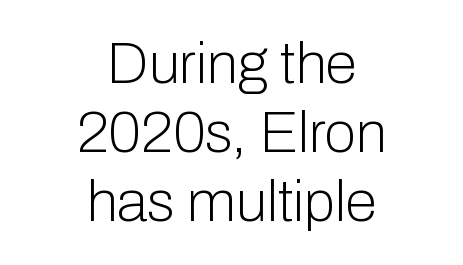
The image shows 57 px light sans-serif type, upright; set centered, line spacing 1.21x, normal letter spacing, not underlined; low stroke contrast and a medium x-height.
